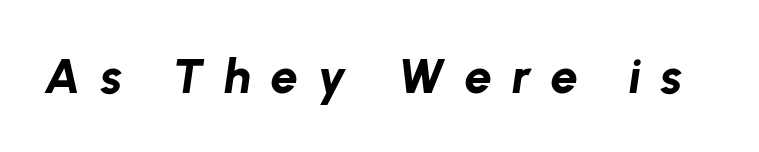
Q: Is the text bold? A: Yes.
Q: Is the text italic (slanted)? A: Yes, it leans right by about 8 degrees.
Q: Is the text underlined? A: No.
Q: Is the spacing between letters normal or unusually wide? A: Unusually wide.
Q: Width (condensed, normal, or wide)? A: Normal.
Q: Stroke contrast? A: Low.
Q: x-height? A: Medium.
Q: Monospaced? A: No.
